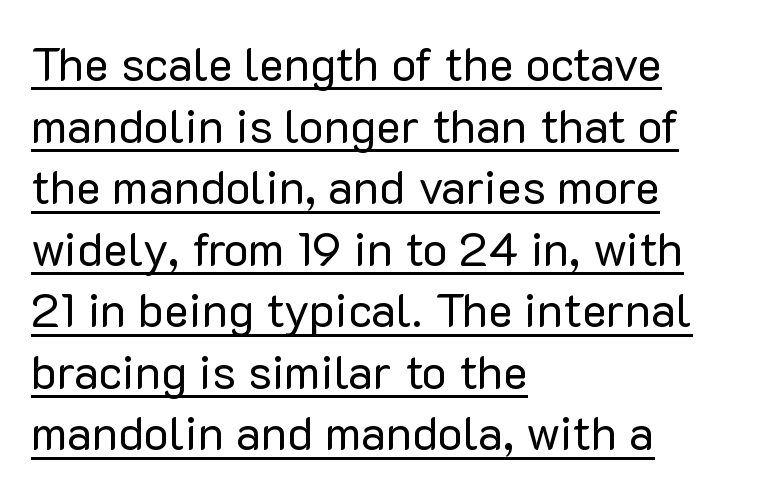
The image shows 47 px regular-weight sans-serif type, upright; set left-aligned, normal line spacing (1.31x), normal letter spacing, underlined; low stroke contrast and a medium x-height.
